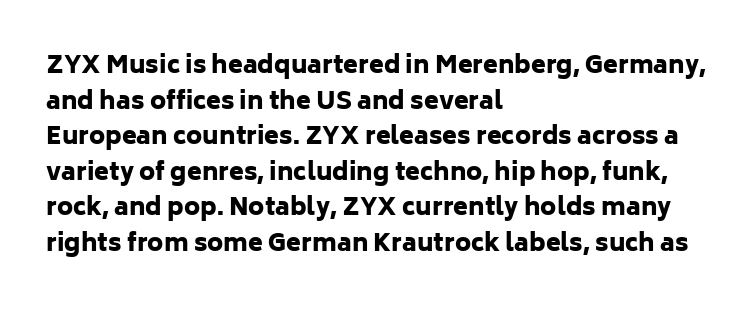
Its strokes are broad and dark, the hallmark of bold type. Short and long lines alike share a common starting point at left. Reading down the column, the eye jumps a familiar distance to each next line. Bare-footed words on every line.
